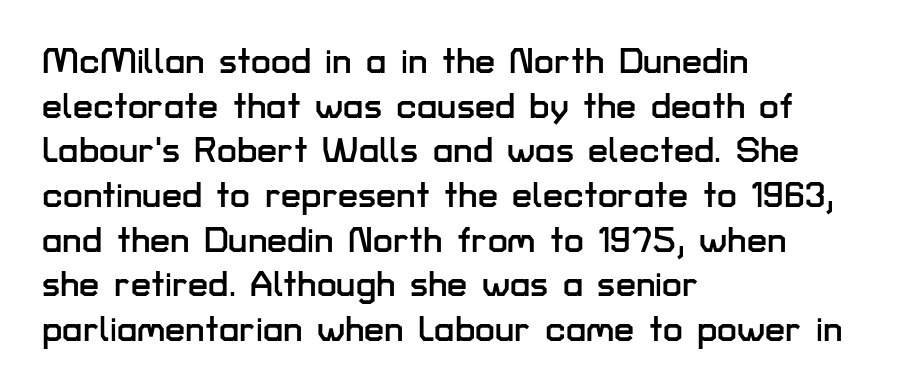
Q: Is the text italic (slanted)? A: No, it is upright.
Q: Is the typeface a serif or a sans-serif typeface? A: Sans-serif.
Q: Is the text underlined? A: No.
Q: How is the paragraph aligned? A: Left-aligned.
Q: Is the spacing between letters normal or unusually wide? A: Normal.
Q: Width (condensed, normal, or wide)? A: Normal.
Q: Stroke contrast? A: Low.
Q: x-height? A: Medium.
Q: Monospaced? A: No.
